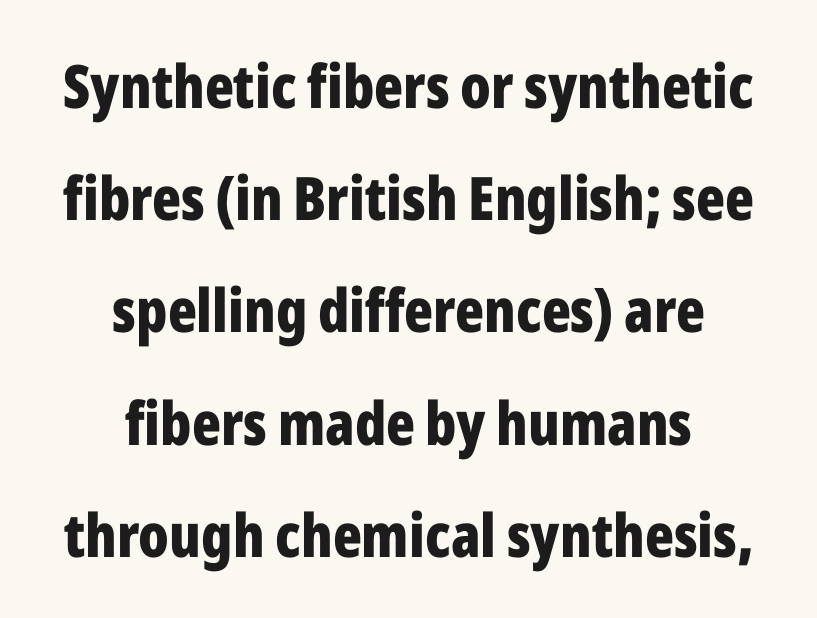
The image shows 60 px bold, condensed sans-serif type, upright; set centered, line spacing 1.87x, normal letter spacing, not underlined; low stroke contrast and a medium x-height.
